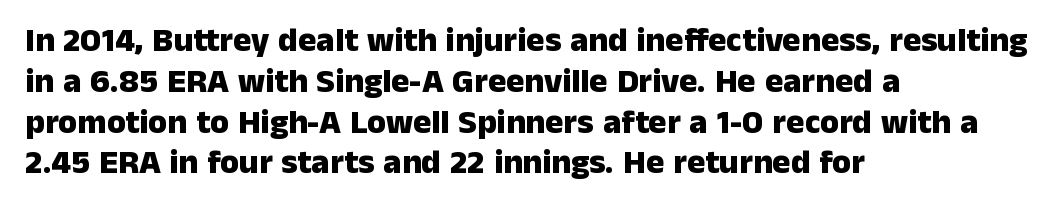
{"serif": "no", "italic": "no", "bold": "yes", "weight": "heavy", "width": "normal", "stroke_contrast": "low", "x_height": "medium", "monospaced": "no", "underline": "no", "align": "left", "line_spacing_ratio": 1.2, "letter_spacing": "normal", "letter_spacing_em": 0.0, "glyph_px": 34}
